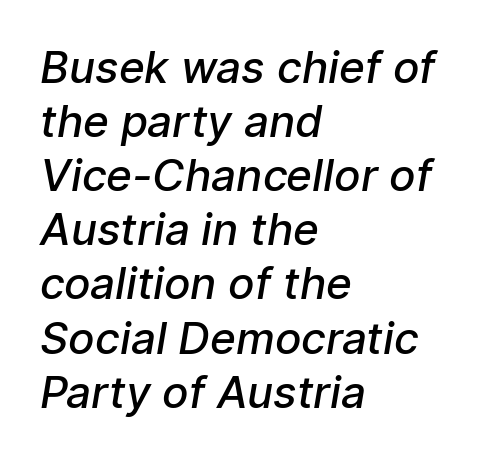
The image shows 44 px semibold sans-serif type; set left-aligned, line spacing 1.23x, normal letter spacing, not underlined; low stroke contrast and a medium x-height.
